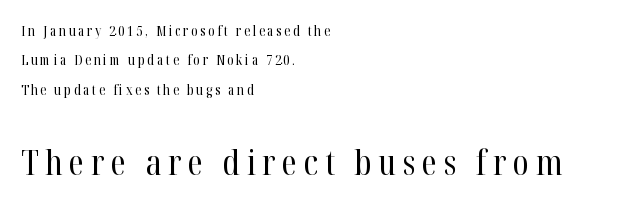
{"serif": "yes", "italic": "no", "bold": "no", "weight": "regular", "width": "condensed", "stroke_contrast": "high", "x_height": "medium", "monospaced": "no", "underline": "no", "align": "left", "line_spacing": "loose", "line_spacing_ratio": 2.1, "larger_block": "second", "size_ratio": 2.5, "glyph_px": 35}
